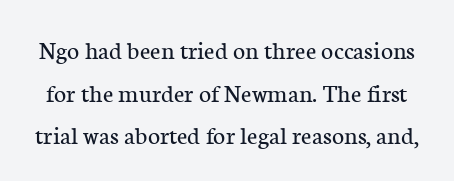
Reading down the column, the eye jumps a familiar distance to each next line. A typesetter would mark this as roman, not italic. What stands out about the letter spacing? Nothing — it is the standard amount. No extra ink here — the face is not bold. Nobody drew a line under any word here.
